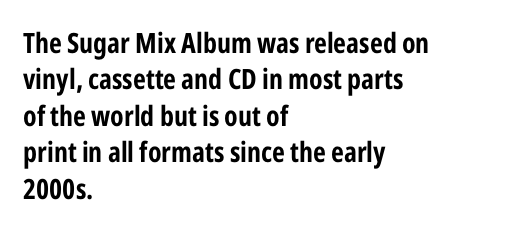
No feet cap the strokes, marking this as sans-serif type. Rule under the text: the space is simply empty. Glyph-to-glyph distance matches everyday printed text. Note the varied advance widths — an 'i' is clearly narrower than an 'm'.
